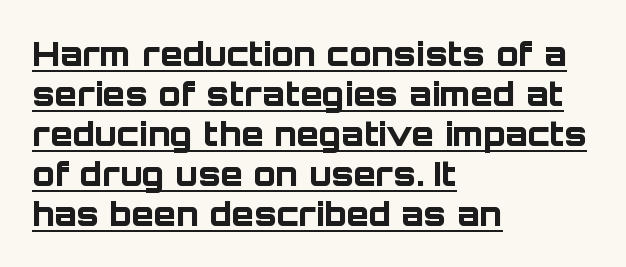
{"serif": "no", "italic": "no", "bold": "yes", "weight": "bold", "width": "normal", "stroke_contrast": "low", "x_height": "large", "monospaced": "no", "underline": "yes", "align": "left", "line_spacing_ratio": 1.21, "letter_spacing": "normal", "letter_spacing_em": 0.0, "glyph_px": 33}
